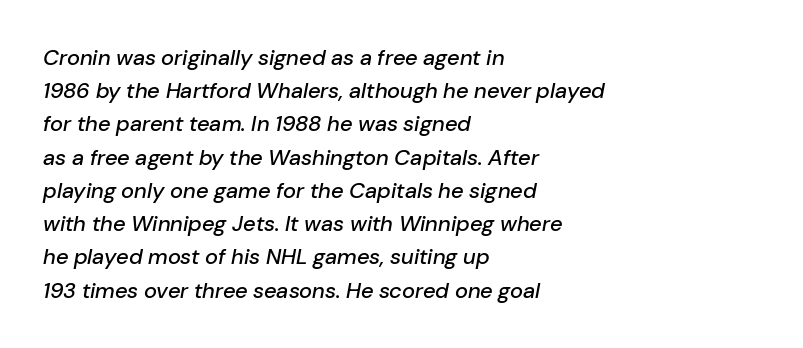
{"italic": "yes", "lean": "right", "slant_degrees": 10, "underline": "no", "align": "left", "line_spacing": "normal", "line_spacing_ratio": 1.51, "letter_spacing": "normal", "letter_spacing_em": 0.0, "glyph_px": 22}
